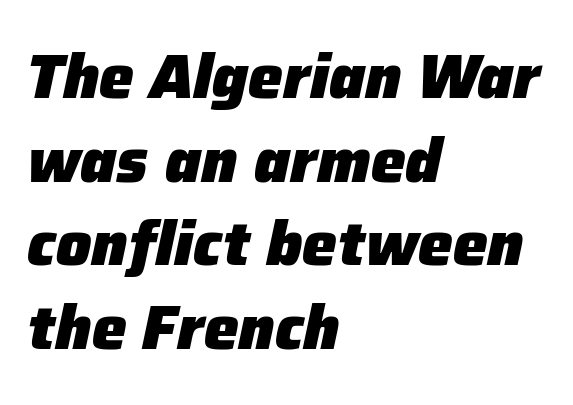
The image shows 62 px heavy type, italic (leaning right); set left-aligned, normal line spacing (1.35x), normal letter spacing, not underlined; low stroke contrast and a medium x-height.
